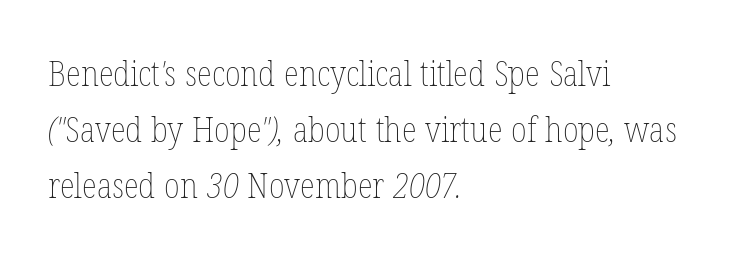
Q: Is the text bold? A: No.
Q: Is the text underlined? A: No.
Q: How is the paragraph aligned? A: Left-aligned.
Q: Is the spacing between letters normal or unusually wide? A: Normal.
Q: Is the spacing between lines tight, normal or loose? A: Normal.
Q: Width (condensed, normal, or wide)? A: Condensed.
Q: Stroke contrast? A: Low.
Q: x-height? A: Medium.
Q: Monospaced? A: No.
